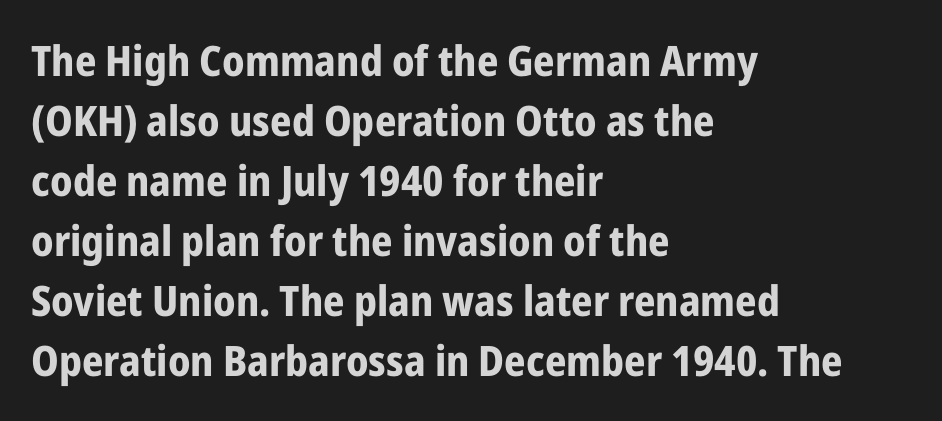
The image shows 42 px bold, condensed sans-serif type, upright; set left-aligned, normal line spacing (1.43x), normal letter spacing, not underlined; low stroke contrast and a medium x-height.
